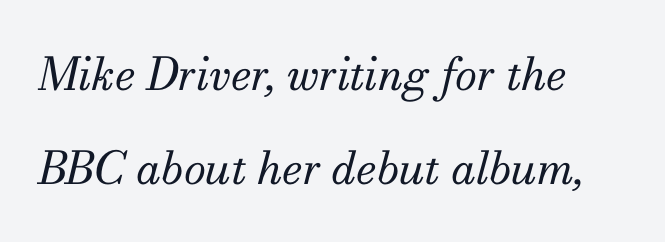
Q: Is the text bold? A: No.
Q: Is the text italic (slanted)? A: Yes, it leans right by about 13 degrees.
Q: Is the typeface a serif or a sans-serif typeface? A: Serif.
Q: Is the text underlined? A: No.
Q: How is the paragraph aligned? A: Left-aligned.
Q: Is the spacing between letters normal or unusually wide? A: Normal.
Q: Is the spacing between lines tight, normal or loose? A: Loose.
Q: Width (condensed, normal, or wide)? A: Normal.
Q: Stroke contrast? A: Medium.
Q: x-height? A: Small.
Q: Monospaced? A: No.
